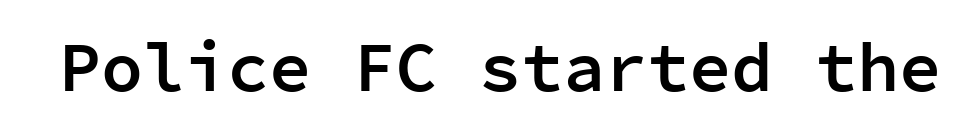
Q: Is the text bold? A: Semi-bold.
Q: Is the text italic (slanted)? A: No, it is upright.
Q: Is the typeface a serif or a sans-serif typeface? A: Sans-serif.
Q: Is the text underlined? A: No.
Q: Is the spacing between letters normal or unusually wide? A: Normal.
Q: Width (condensed, normal, or wide)? A: Normal.
Q: Stroke contrast? A: Low.
Q: x-height? A: Medium.
Q: Monospaced? A: Yes.
